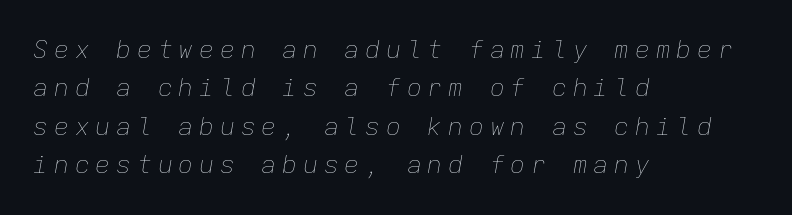
The image shows 25 px text type, italic (leaning right); set left-aligned, normal line spacing (1.54x), unusually wide letter spacing (+0.23 em), not underlined.
